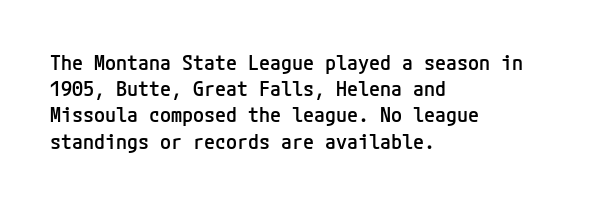
Q: Is the text bold? A: Semi-bold.
Q: Is the text italic (slanted)? A: No, it is upright.
Q: Is the text underlined? A: No.
Q: How is the paragraph aligned? A: Left-aligned.
Q: Is the spacing between letters normal or unusually wide? A: Normal.
Q: Is the spacing between lines tight, normal or loose? A: Normal.
